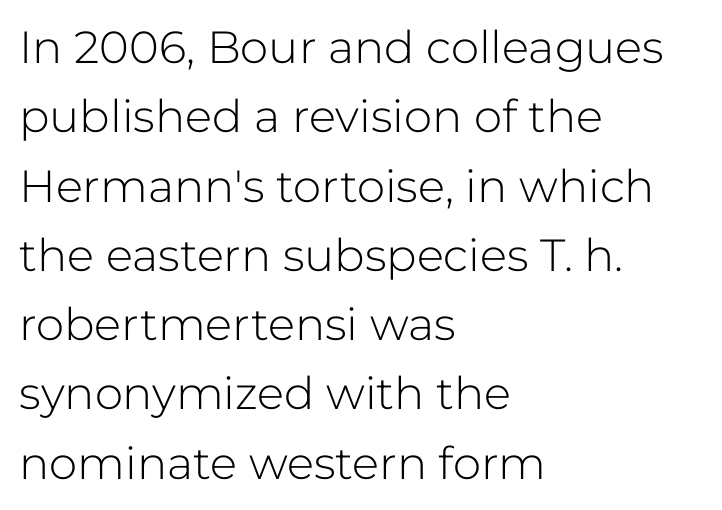
Q: Is the text bold? A: No.
Q: Is the text italic (slanted)? A: No, it is upright.
Q: Is the typeface a serif or a sans-serif typeface? A: Sans-serif.
Q: Is the text underlined? A: No.
Q: How is the paragraph aligned? A: Left-aligned.
Q: Is the spacing between letters normal or unusually wide? A: Normal.
Q: Is the spacing between lines tight, normal or loose? A: Normal.
Q: Width (condensed, normal, or wide)? A: Normal.
Q: Stroke contrast? A: Low.
Q: x-height? A: Medium.
Q: Monospaced? A: No.
